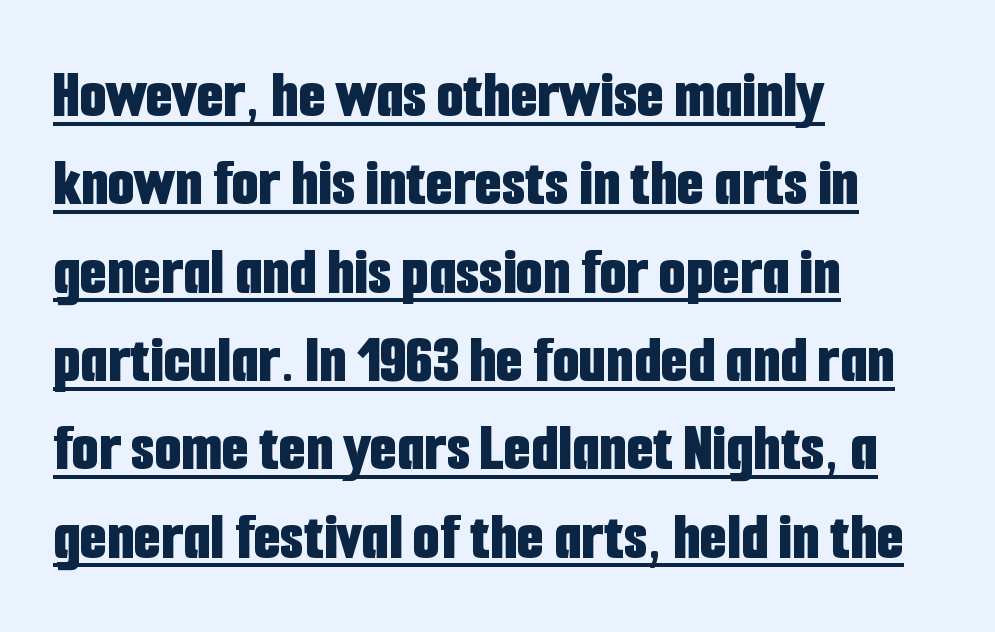
Look at the stroke-to-counter ratio: heavy, a bold. This rendering leaves character spacing at its baseline value. When letters stand straight like this, we call the style roman or upright. Note the varied advance widths — an 'i' is clearly narrower than an 'm'. Examine the stroke ends and you'll find no serifs. The lines sit at an ordinary, default distance from one another.
